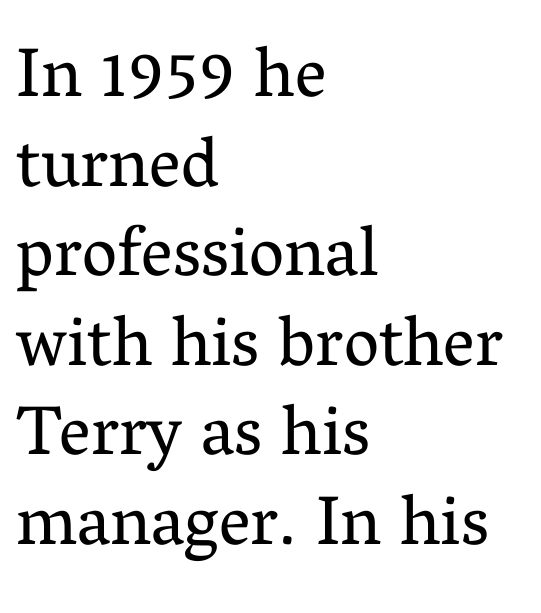
Q: Is the text bold? A: No.
Q: Is the text italic (slanted)? A: No, it is upright.
Q: Is the typeface a serif or a sans-serif typeface? A: Serif.
Q: Is the text underlined? A: No.
Q: How is the paragraph aligned? A: Left-aligned.
Q: Is the spacing between letters normal or unusually wide? A: Normal.
Q: Is the spacing between lines tight, normal or loose? A: Normal.
Q: Width (condensed, normal, or wide)? A: Normal.
Q: Stroke contrast? A: Medium.
Q: x-height? A: Medium.
Q: Monospaced? A: No.
